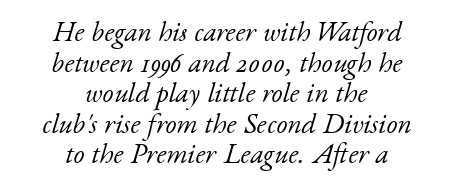
Q: Is the text bold? A: No.
Q: Is the text italic (slanted)? A: Yes, it leans right by about 17 degrees.
Q: Is the typeface a serif or a sans-serif typeface? A: Serif.
Q: Is the text underlined? A: No.
Q: How is the paragraph aligned? A: Centered.
Q: Is the spacing between letters normal or unusually wide? A: Normal.
Q: Is the spacing between lines tight, normal or loose? A: Tight.
Q: Width (condensed, normal, or wide)? A: Normal.
Q: Stroke contrast? A: Low.
Q: x-height? A: Small.
Q: Monospaced? A: No.
